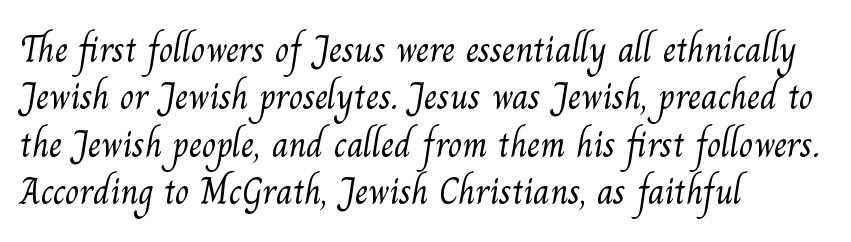
The image shows 37 px light serif type; set left-aligned, normal line spacing (1.28x), normal letter spacing, not underlined; medium stroke contrast and a small x-height.
